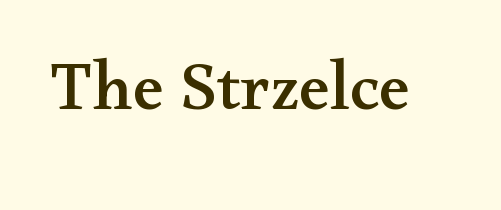
A typesetter would call this zero additional tracking. The specimen omits any rule beneath the text block's lines. Every character sits straight up, as roman type does. Each letter's strokes conclude with small projecting serifs.
